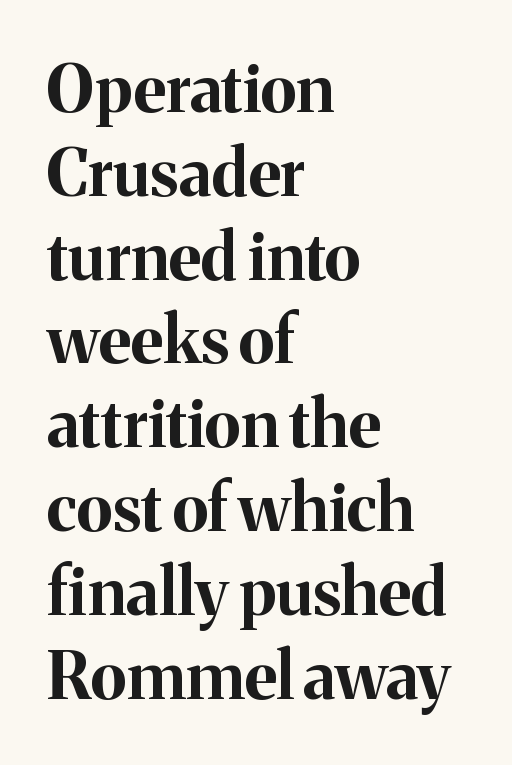
The image shows 66 px bold serif type, upright; set left-aligned, normal line spacing (1.27x), normal letter spacing, not underlined; medium stroke contrast and a medium x-height.
